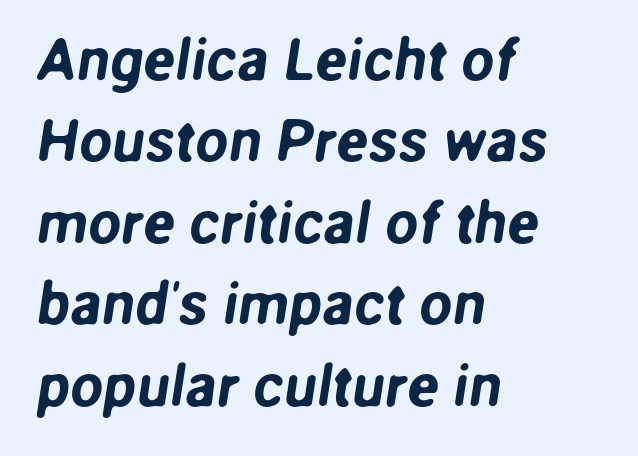
{"serif": "no", "width": "normal", "stroke_contrast": "low", "x_height": "medium", "monospaced": "no", "underline": "no", "align": "left", "line_spacing": "normal", "line_spacing_ratio": 1.38, "letter_spacing": "normal", "letter_spacing_em": 0.0, "glyph_px": 59}
